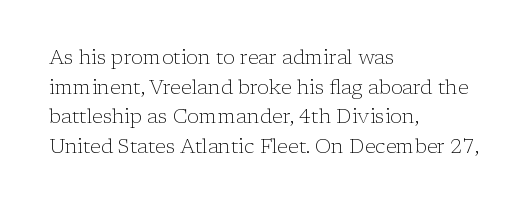
Q: Is the text bold? A: No.
Q: Is the text italic (slanted)? A: No, it is upright.
Q: Is the text underlined? A: No.
Q: How is the paragraph aligned? A: Left-aligned.
Q: Is the spacing between letters normal or unusually wide? A: Normal.
Q: Is the spacing between lines tight, normal or loose? A: Normal.
